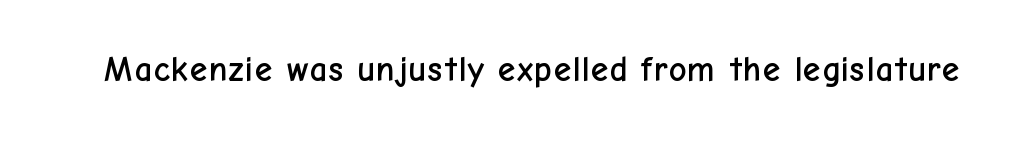
Q: Is the text italic (slanted)? A: No, it is upright.
Q: Is the typeface a serif or a sans-serif typeface? A: Sans-serif.
Q: Is the text underlined? A: No.
Q: Is the spacing between letters normal or unusually wide? A: Normal.
Q: Width (condensed, normal, or wide)? A: Normal.
Q: Stroke contrast? A: Low.
Q: x-height? A: Medium.
Q: Monospaced? A: No.
